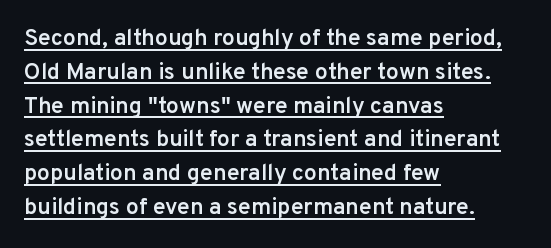
Q: Is the text bold? A: Semi-bold.
Q: Is the text italic (slanted)? A: No, it is upright.
Q: Is the text underlined? A: Yes.
Q: How is the paragraph aligned? A: Left-aligned.
Q: Is the spacing between letters normal or unusually wide? A: Normal.
Q: Is the spacing between lines tight, normal or loose? A: Normal.
